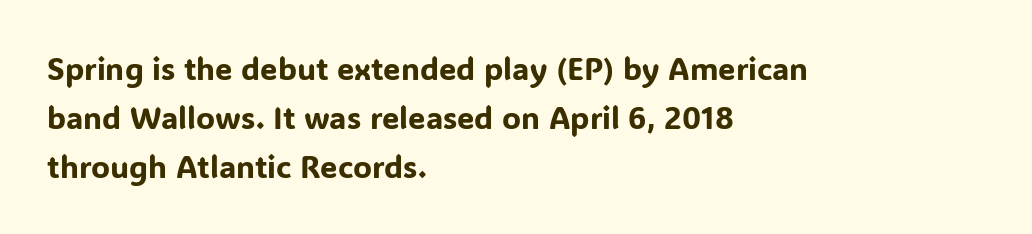
{"serif": "no", "italic": "no", "width": "normal", "stroke_contrast": "low", "x_height": "medium", "monospaced": "no", "underline": "no", "align": "left", "line_spacing": "normal", "line_spacing_ratio": 1.58, "letter_spacing": "normal", "letter_spacing_em": 0.0, "glyph_px": 31}
